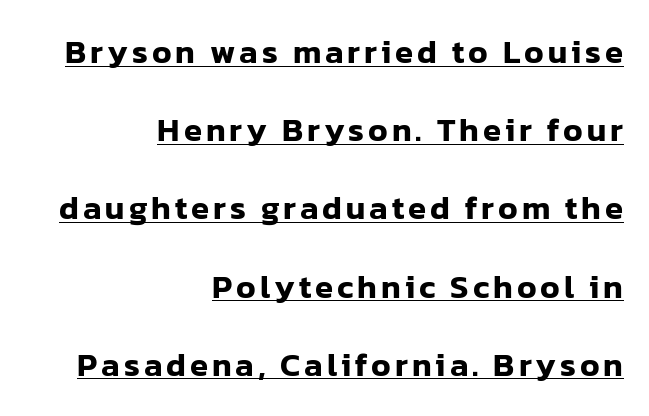
One glance says open: line gaps are wider than usual. A roman cut, with each character standing at attention. Varying glyph widths throughout — classic text-font behaviour. Underlining? Definitely there. Serif or sans? Sans — the stroke terminals are bare.
